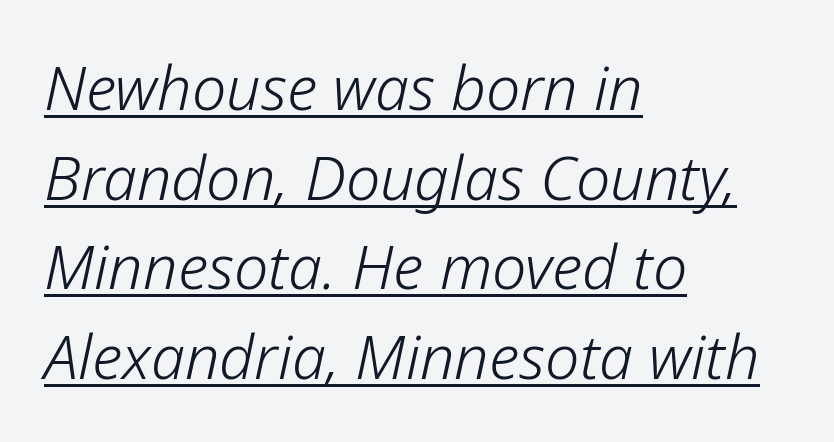
{"italic": "yes", "lean": "right", "slant_degrees": 12, "bold": "no", "weight": "light", "width": "normal", "stroke_contrast": "low", "x_height": "medium", "monospaced": "no", "underline": "yes", "align": "left", "line_spacing": "normal", "line_spacing_ratio": 1.47, "letter_spacing": "normal", "letter_spacing_em": 0.0, "glyph_px": 61}
